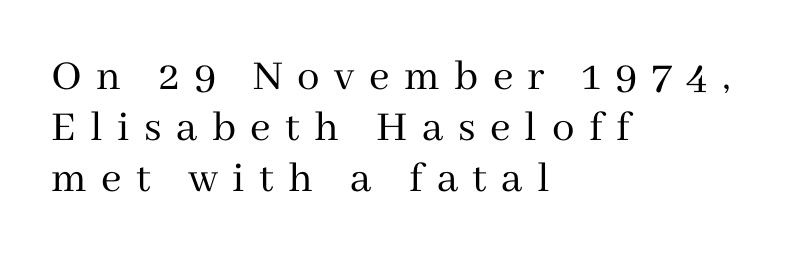
Here the designer chose a conventional face with non-uniform glyph widths. You could barely slide anything between these rows. The designer went with a serif here, giving each stem small feet. These glyphs show unthickened strokes, regular width or finer. Honestly, the letter spacing is so wide it's the main thing you notice.
